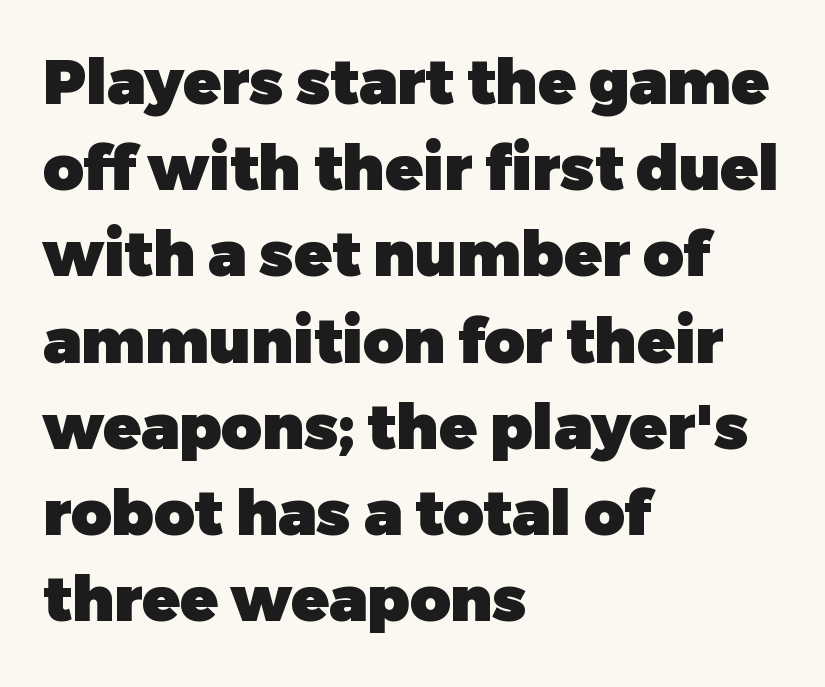
{"serif": "no", "italic": "no", "bold": "yes", "weight": "heavy", "width": "normal", "stroke_contrast": "low", "x_height": "medium", "monospaced": "no", "underline": "no", "align": "left", "line_spacing": "normal", "line_spacing_ratio": 1.39, "letter_spacing": "normal", "letter_spacing_em": 0.0, "glyph_px": 62}
